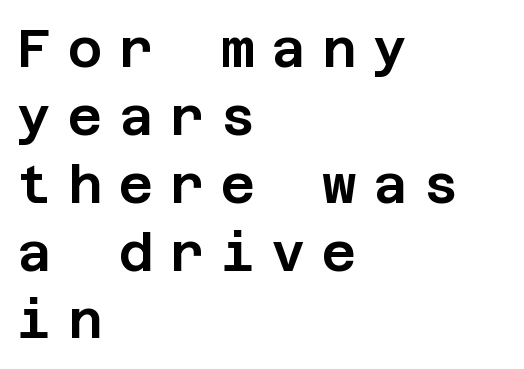
The image shows 53 px sans-serif type, upright; set left-aligned, normal line spacing (1.28x), unusually wide letter spacing (+0.31 em), not underlined; low stroke contrast and a large x-height.
